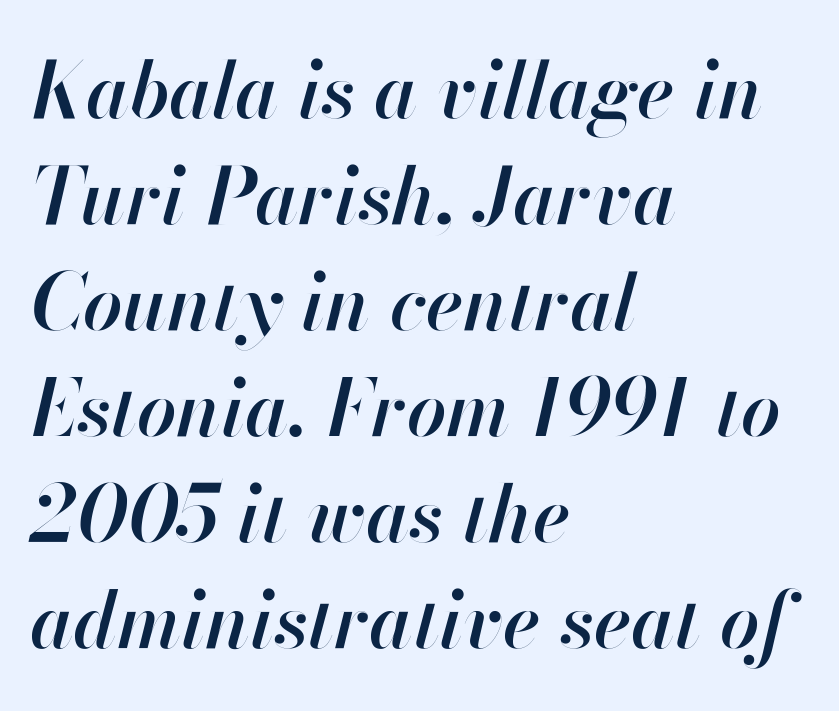
{"italic": "yes", "lean": "right", "slant_degrees": 13, "bold": "semi", "weight": "semibold", "width": "normal", "stroke_contrast": "high", "x_height": "small", "monospaced": "no", "underline": "no", "align": "left", "line_spacing": "normal", "line_spacing_ratio": 1.36, "letter_spacing": "normal", "letter_spacing_em": 0.0, "glyph_px": 78}
